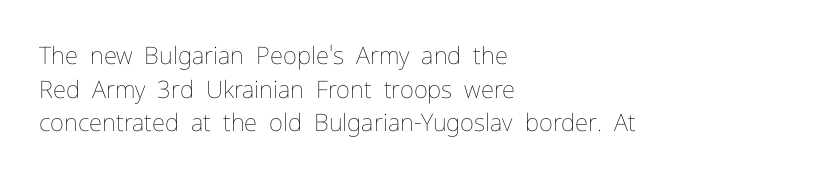
Does the copy run flush right? No — it runs flush left. Does extra space separate the letters? No, they use regular spacing. The letters look calm and open, with moderate or lighter stems. Beneath every word, the page is bare. Normally led — the rows are evenly, conventionally spaced.
